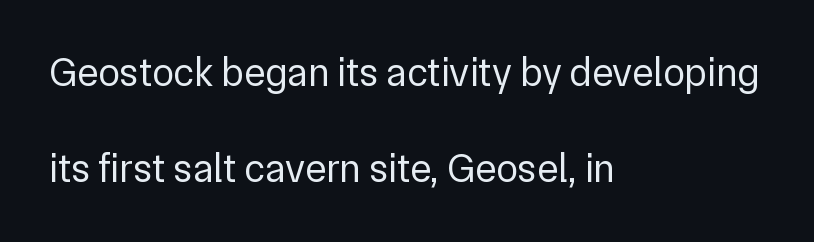
{"serif": "no", "italic": "no", "bold": "no", "weight": "regular", "width": "normal", "stroke_contrast": "low", "x_height": "medium", "monospaced": "no", "underline": "no", "align": "left", "line_spacing": "loose", "line_spacing_ratio": 2.41, "letter_spacing": "normal", "letter_spacing_em": 0.0, "glyph_px": 40}
